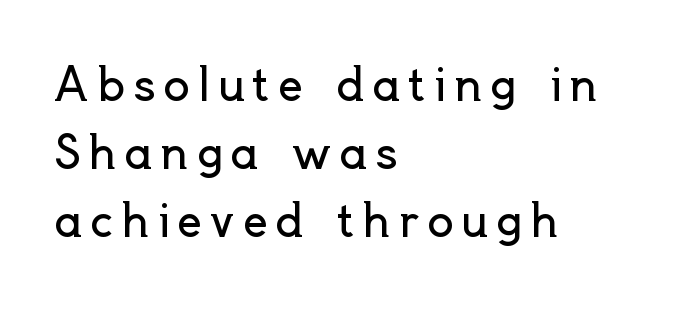
{"serif": "no", "italic": "no", "bold": "no", "weight": "regular", "width": "normal", "x_height": "small", "monospaced": "no", "underline": "no", "align": "left", "line_spacing": "normal", "line_spacing_ratio": 1.55, "glyph_px": 44}
